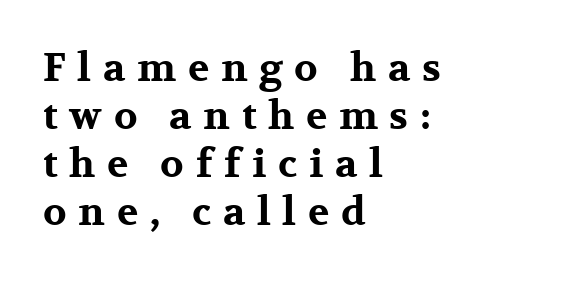
The rendering uses a bold face; every stroke is thick and dark. Letterform terminals end in serifs throughout the passage. Each row of text sits above clean, open space. This rendering widens character spacing well past its baseline value. You could not count columns in this text — the font is proportionally spaced.
